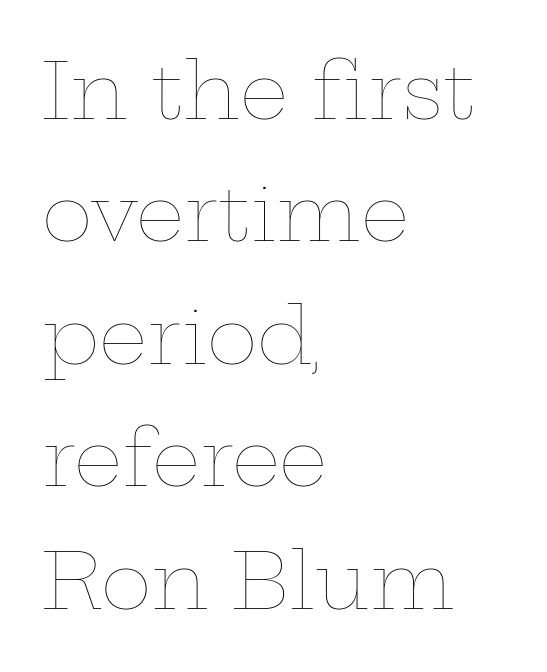
The image shows 77 px thin, wide type, upright; set left-aligned, normal line spacing (1.59x), normal letter spacing, not underlined; low stroke contrast and a medium x-height.
